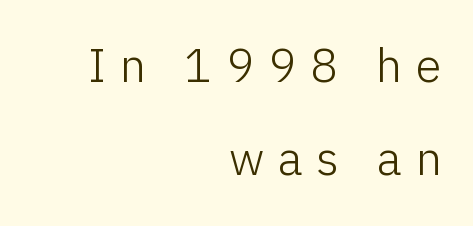
There is plenty of visible air inserted between adjacent glyphs. Posture: straight, roman, zero tilt. Are there feet on the stems? There aren't — it's a sans. The paragraph shown leans on its right margin.
